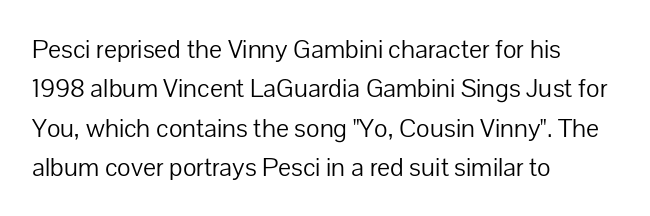
{"italic": "no", "bold": "no", "underline": "no", "align": "left", "line_spacing": "normal", "line_spacing_ratio": 1.51, "letter_spacing": "normal", "letter_spacing_em": 0.0, "glyph_px": 26}
